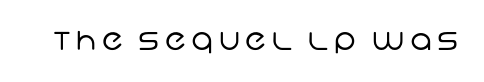
Q: Is the text bold? A: No.
Q: Is the typeface a serif or a sans-serif typeface? A: Sans-serif.
Q: Is the text underlined? A: No.
Q: Is the spacing between letters normal or unusually wide? A: Unusually wide.
Q: Width (condensed, normal, or wide)? A: Normal.
Q: Stroke contrast? A: Low.
Q: x-height? A: Large.
Q: Monospaced? A: No.
